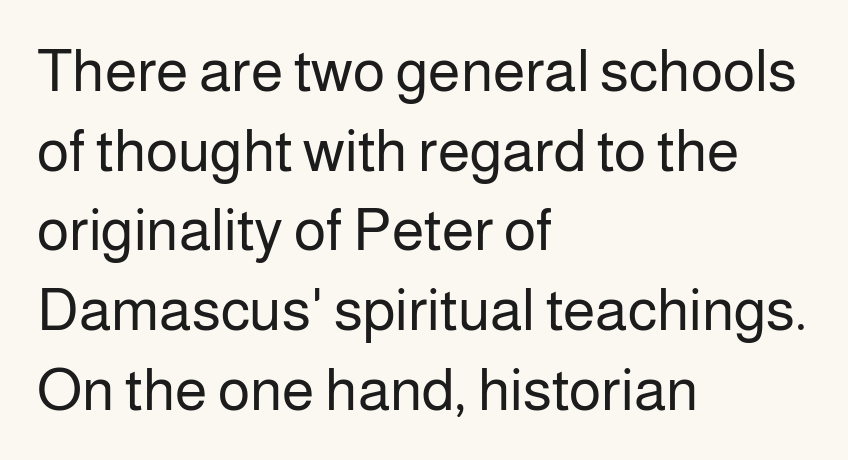
Q: Is the text bold? A: No.
Q: Is the text italic (slanted)? A: No, it is upright.
Q: Is the typeface a serif or a sans-serif typeface? A: Sans-serif.
Q: Is the text underlined? A: No.
Q: How is the paragraph aligned? A: Left-aligned.
Q: Is the spacing between letters normal or unusually wide? A: Normal.
Q: Is the spacing between lines tight, normal or loose? A: Normal.
Q: Width (condensed, normal, or wide)? A: Normal.
Q: Stroke contrast? A: Low.
Q: x-height? A: Medium.
Q: Monospaced? A: No.
